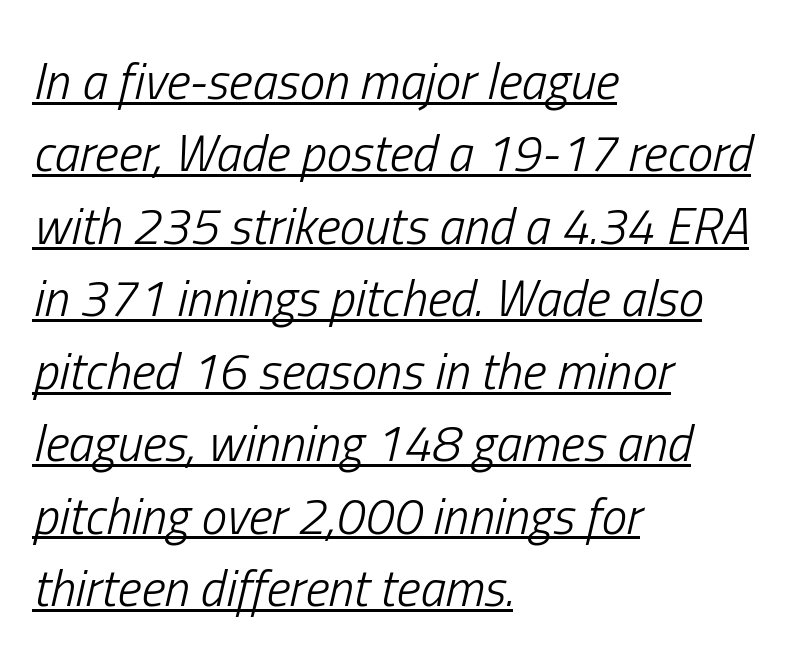
Q: Is the text bold? A: No.
Q: Is the text italic (slanted)? A: Yes, it leans right by about 13 degrees.
Q: Is the text underlined? A: Yes.
Q: How is the paragraph aligned? A: Left-aligned.
Q: Is the spacing between letters normal or unusually wide? A: Normal.
Q: Is the spacing between lines tight, normal or loose? A: Normal.
Q: Width (condensed, normal, or wide)? A: Condensed.
Q: Stroke contrast? A: Low.
Q: x-height? A: Medium.
Q: Monospaced? A: No.
